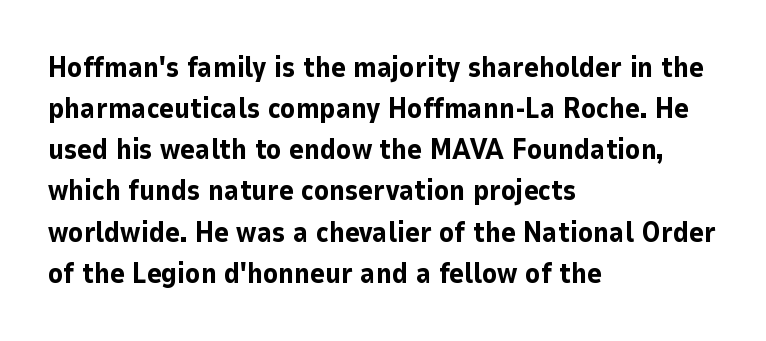
The image shows 28 px bold sans-serif type, upright; set left-aligned, normal line spacing (1.47x), normal letter spacing, not underlined; low stroke contrast and a medium x-height.
